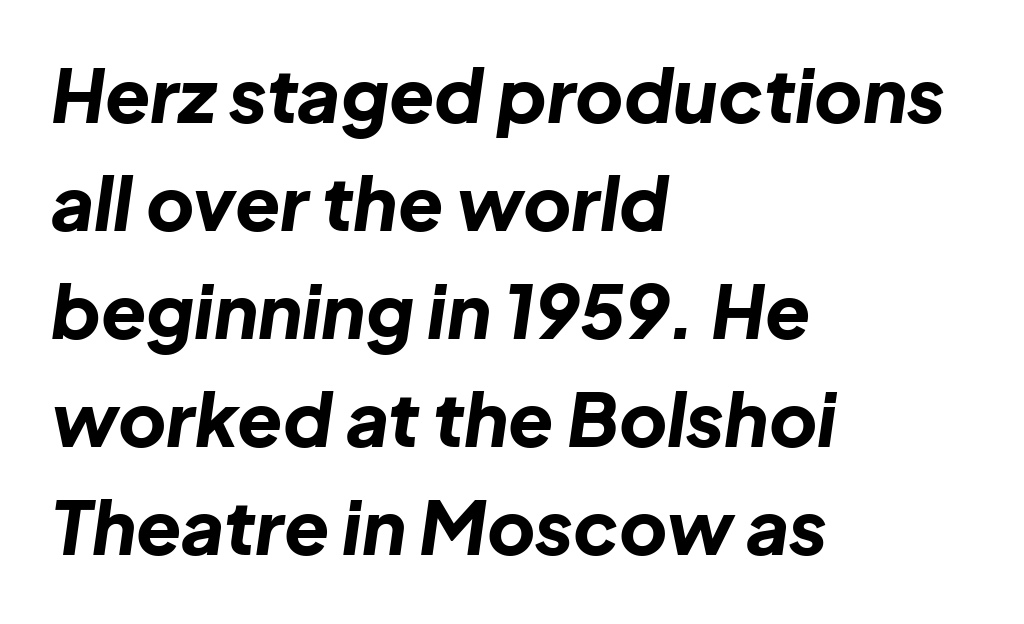
{"italic": "yes", "lean": "right", "slant_degrees": 8, "bold": "yes", "weight": "bold", "width": "normal", "stroke_contrast": "low", "x_height": "medium", "monospaced": "no", "underline": "no", "align": "left", "line_spacing": "normal", "line_spacing_ratio": 1.46, "letter_spacing": "normal", "letter_spacing_em": 0.0, "glyph_px": 74}
